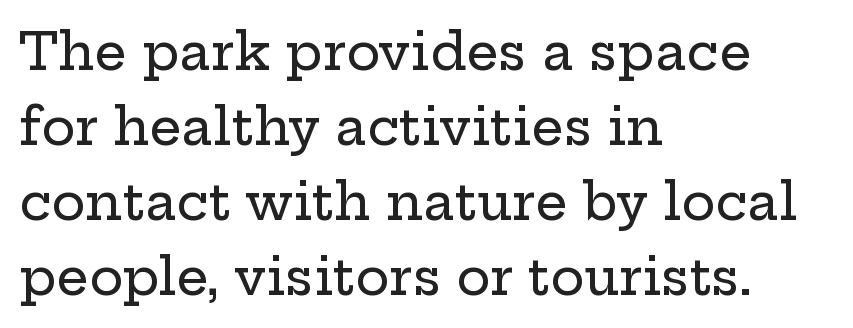
{"serif": "yes", "italic": "no", "width": "wide", "stroke_contrast": "low", "x_height": "medium", "monospaced": "no", "underline": "no", "align": "left", "line_spacing": "normal", "line_spacing_ratio": 1.47, "letter_spacing": "normal", "letter_spacing_em": 0.0, "glyph_px": 51}
